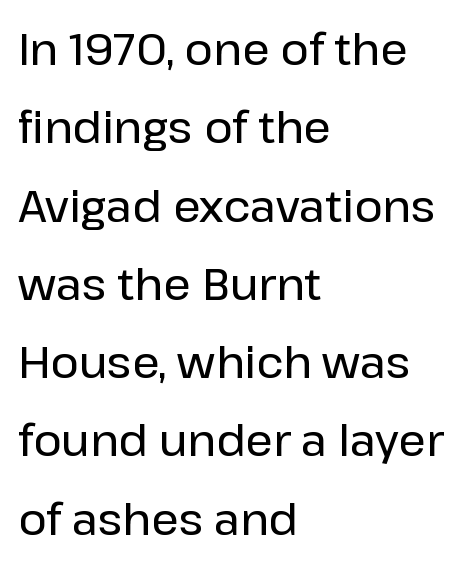
Each letter keeps its own natural width here, so spacing adapts to shape. Each line starts at the same left margin while the right side varies. How are the letters spaced? Ordinarily, with no added tracking. The space directly below the letters is spotless. Style check: upright. The rendering shows plain stroke endings on the letterforms — a sans-serif design.
